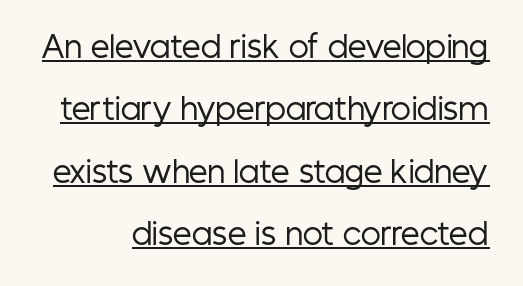
Q: Is the text bold? A: No.
Q: Is the text italic (slanted)? A: No, it is upright.
Q: Is the typeface a serif or a sans-serif typeface? A: Sans-serif.
Q: Is the text underlined? A: Yes.
Q: Is the spacing between letters normal or unusually wide? A: Normal.
Q: Is the spacing between lines tight, normal or loose? A: Loose.
Q: Width (condensed, normal, or wide)? A: Condensed.
Q: Stroke contrast? A: Low.
Q: x-height? A: Medium.
Q: Monospaced? A: No.
